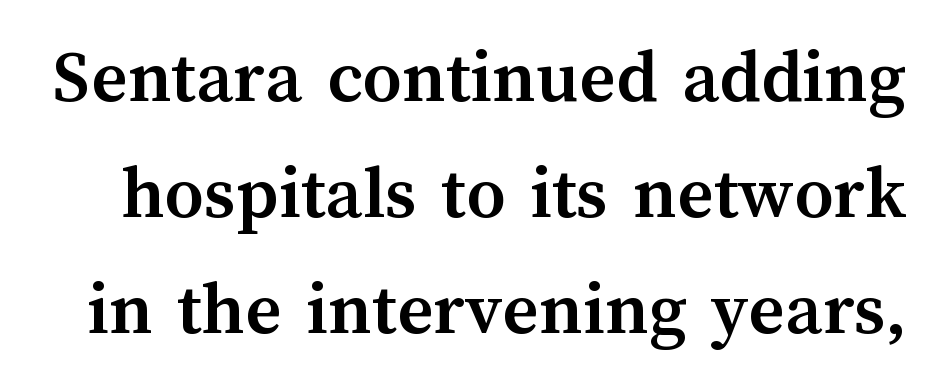
The image shows 78 px semibold type, upright; set normal line spacing (1.49x), normal letter spacing, not underlined; medium stroke contrast and a medium x-height.
